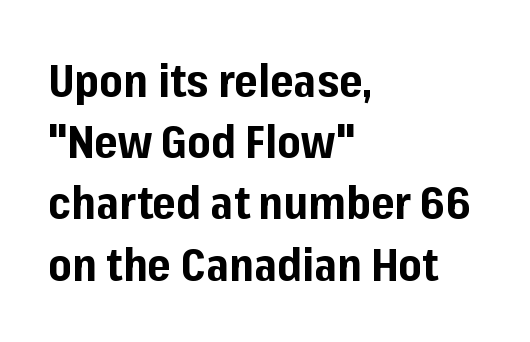
Q: Is the text bold? A: Yes.
Q: Is the text italic (slanted)? A: No, it is upright.
Q: Is the typeface a serif or a sans-serif typeface? A: Sans-serif.
Q: Is the text underlined? A: No.
Q: How is the paragraph aligned? A: Left-aligned.
Q: Is the spacing between letters normal or unusually wide? A: Normal.
Q: Is the spacing between lines tight, normal or loose? A: Normal.
Q: Width (condensed, normal, or wide)? A: Normal.
Q: Stroke contrast? A: Low.
Q: x-height? A: Medium.
Q: Monospaced? A: No.
